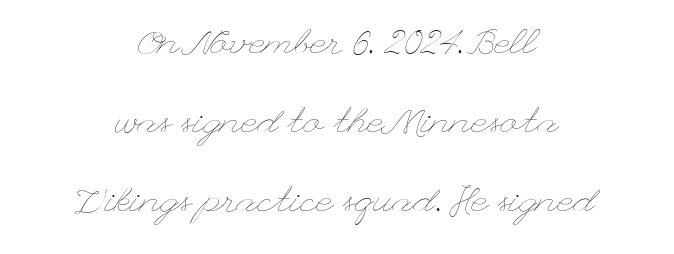
The image shows 36 px thin, wide type; set centered, loose line spacing (2.2x), normal letter spacing, not underlined; low stroke contrast and a small x-height.
